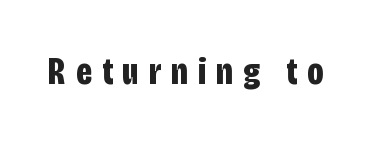
The image shows 38 px bold, condensed sans-serif type, upright; set unusually wide letter spacing (+0.27 em), not underlined; low stroke contrast and a large x-height.
